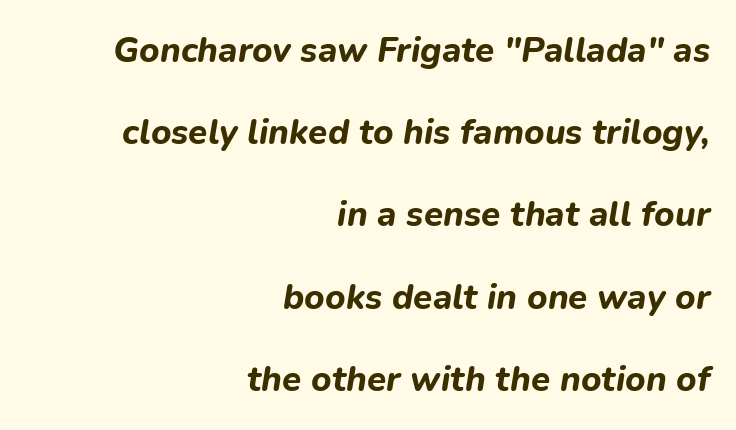
Vertical spacing — loose. Students, note that the glyphs here touch the page at normal intervals. Slant detected: the letters are inclined. Right-aligned paragraph, ragged on the left. The letters are bold, with thick, heavy strokes. Do the characters align in a grid? No, the font is proportional.
